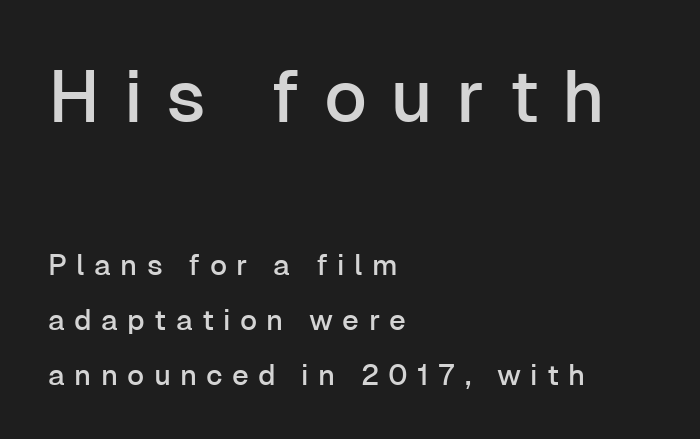
Q: Is the text italic (slanted)? A: No, it is upright.
Q: Is the typeface a serif or a sans-serif typeface? A: Sans-serif.
Q: Is the text underlined? A: No.
Q: How is the paragraph aligned? A: Left-aligned.
Q: Is the spacing between letters normal or unusually wide? A: Unusually wide.
Q: Is the spacing between lines tight, normal or loose? A: Loose.
Q: Which block of text is set in a larger size, the first (top) or the second (bottom)? A: The first (top) one.
Q: Width (condensed, normal, or wide)? A: Normal.
Q: Stroke contrast? A: Low.
Q: x-height? A: Medium.
Q: Monospaced? A: No.
